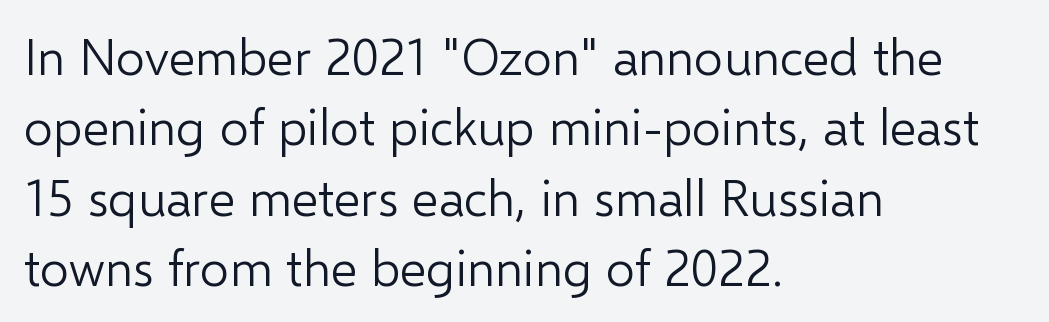
{"serif": "no", "italic": "no", "bold": "no", "weight": "light", "width": "normal", "stroke_contrast": "low", "x_height": "medium", "monospaced": "no", "underline": "no", "align": "left", "line_spacing": "normal", "line_spacing_ratio": 1.38, "letter_spacing": "normal", "letter_spacing_em": 0.0, "glyph_px": 51}
